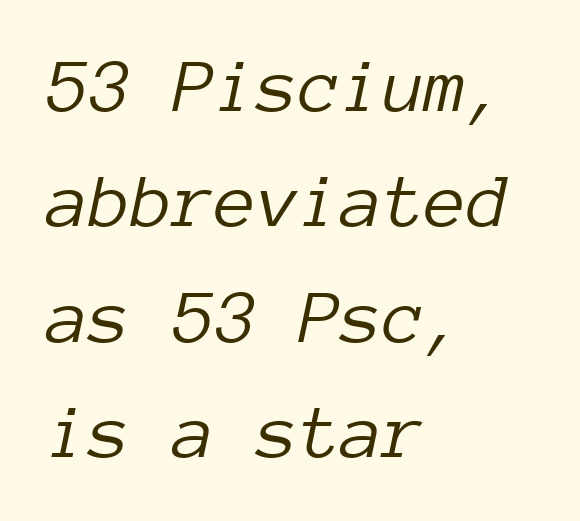
The image shows 77 px light type, italic (leaning right), monospaced; set left-aligned, normal line spacing (1.5x), normal letter spacing, not underlined; low stroke contrast and a medium x-height.
